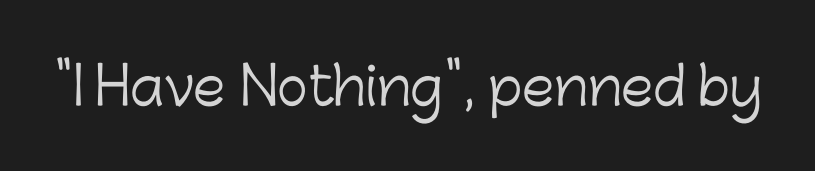
Q: Is the text bold? A: No.
Q: Is the text italic (slanted)? A: No, it is upright.
Q: Is the typeface a serif or a sans-serif typeface? A: Sans-serif.
Q: Is the text underlined? A: No.
Q: Is the spacing between letters normal or unusually wide? A: Normal.
Q: Width (condensed, normal, or wide)? A: Normal.
Q: Stroke contrast? A: Low.
Q: x-height? A: Medium.
Q: Monospaced? A: No.
